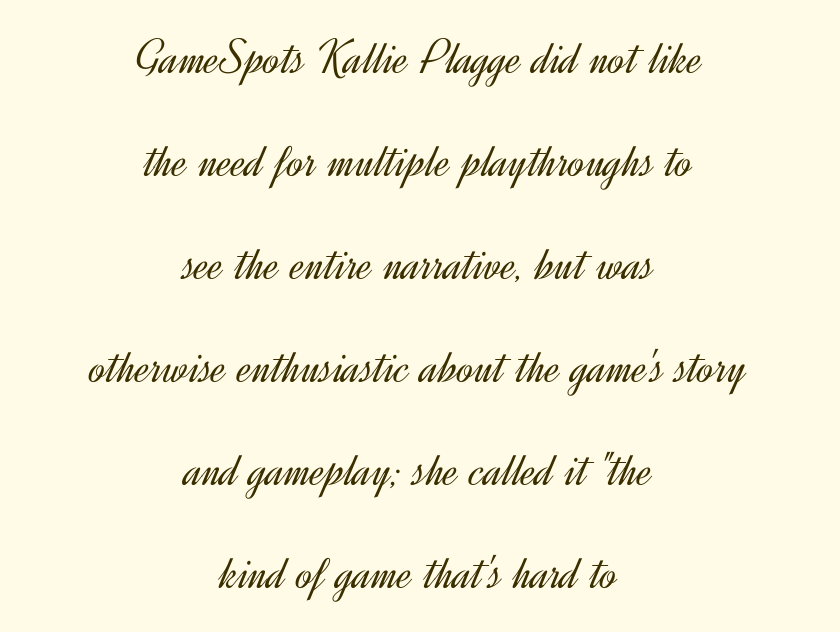
The image shows 50 px light sans-serif type; set centered, loose line spacing (2.06x), normal letter spacing, not underlined; a small x-height.
